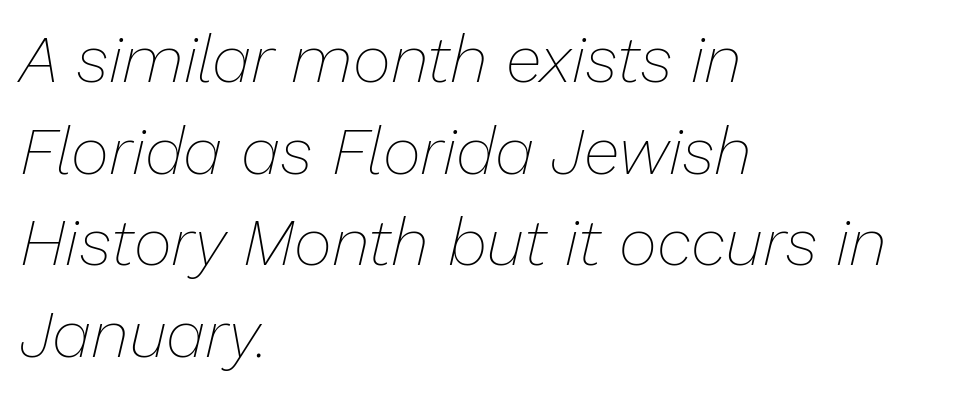
Q: Is the text bold? A: No.
Q: Is the text italic (slanted)? A: Yes, it leans right by about 13 degrees.
Q: Is the text underlined? A: No.
Q: How is the paragraph aligned? A: Left-aligned.
Q: Is the spacing between letters normal or unusually wide? A: Normal.
Q: Is the spacing between lines tight, normal or loose? A: Normal.
Q: Width (condensed, normal, or wide)? A: Normal.
Q: Stroke contrast? A: Low.
Q: x-height? A: Medium.
Q: Monospaced? A: No.
